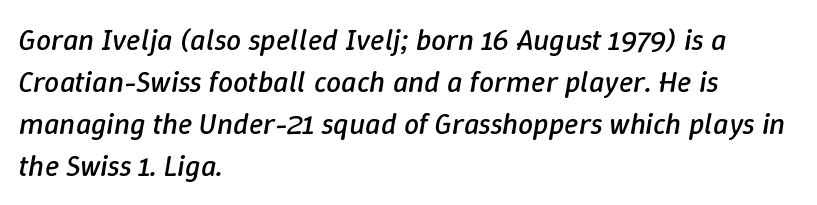
Check the space under the baseline: it is left empty. The lines in this sample share a left origin and differ only in where they stop. Compared with typical body copy, the letter spacing here is the same. This is oblique type, the kind used for emphasis or titles.
